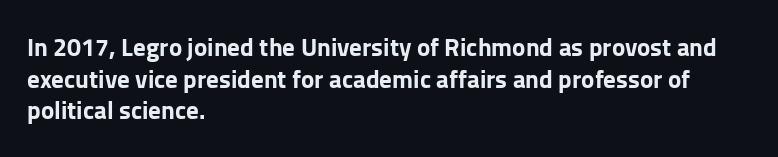
The image shows 25 px bold type, upright; set left-aligned, normal line spacing (1.27x), normal letter spacing, not underlined.
